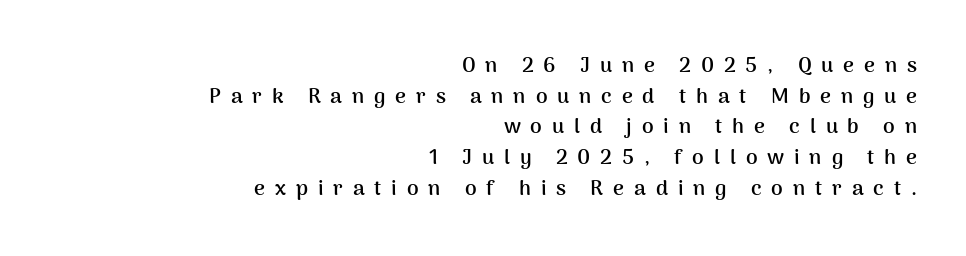
The passage shown is not underscored anywhere. You could only call the tracking loose — the letters float apart. Weight check: bold — yes, fully. Posture: vertical. The ragged edge is on the left, which tells us the setting is flush right.
